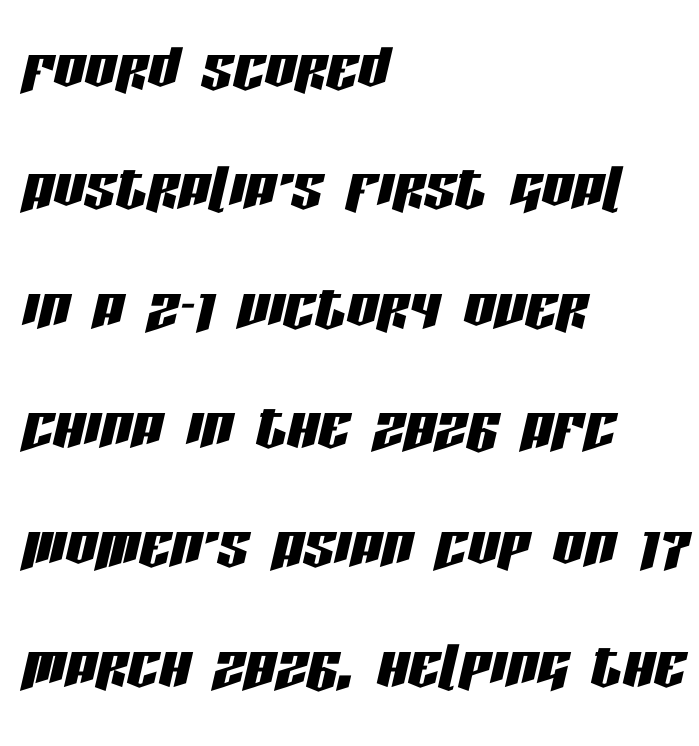
Descender tails drop into unmarked territory. The horizontal fit of the characters is conventional and even. These lines sit exactly where default settings would place them. This sample has the flowing, uneven cadence of proportional lettering.
